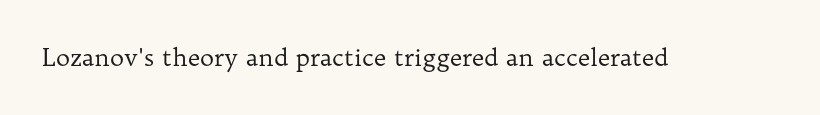
The image shows 24 px text type, upright; set normal letter spacing, not underlined.
